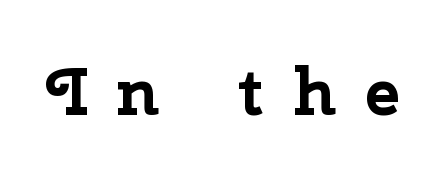
{"serif": "no", "italic": "no", "bold": "yes", "weight": "bold", "width": "normal", "stroke_contrast": "low", "x_height": "medium", "monospaced": "no", "underline": "no", "letter_spacing": "wide", "letter_spacing_em": 0.44, "glyph_px": 66}
